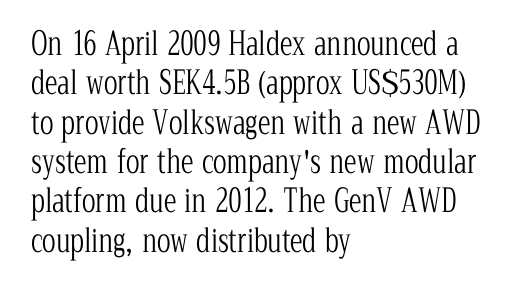
The ragged edge is on the right, which tells us the setting is flush left. This rendering features lettering with no underline. The font family rendered here belongs to the serif group. The weight would be labelled regular, book, light, or lighter still. There is no visible air inserted between adjacent glyphs.
